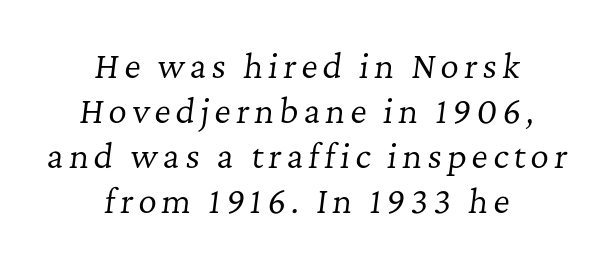
The typeface has the unassuming heft of standard copy or less. Students, observe: this is what conventionally led text looks like. Do the characters align in a grid? No, the font is proportional. The compositor balanced each line on the midline. Little horizontal feet cap the strokes, marking this as serif type.
